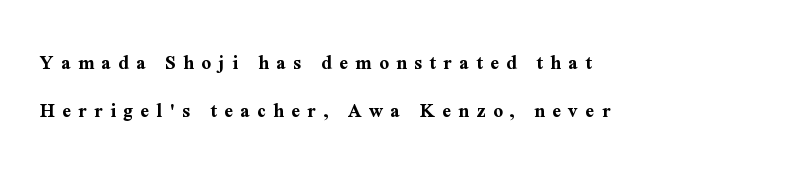
The image shows 21 px bold type, upright; set left-aligned, loose line spacing (2.29x), unusually wide letter spacing (+0.35 em), not underlined.
